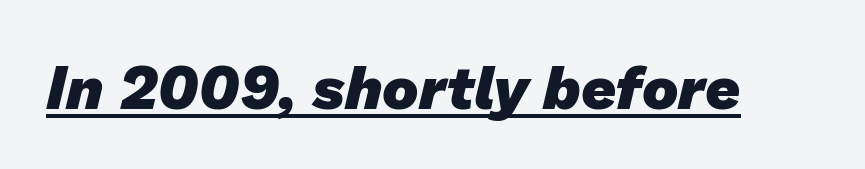
The image shows 61 px heavy sans-serif type; set normal letter spacing, underlined; low stroke contrast and a medium x-height.
